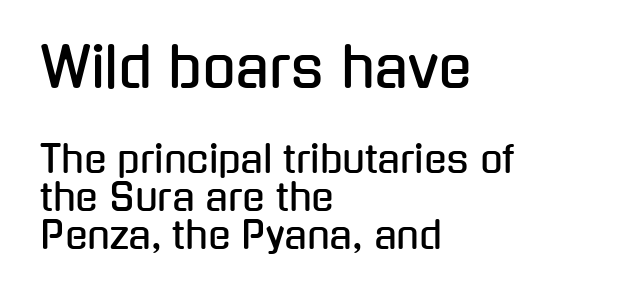
Is this a fixed-width face? No — the glyphs have proportional, varying widths. This is sans-serif lettering, the kind often seen on screens and signage. Quick note: underline off. Alignment: flush left.
